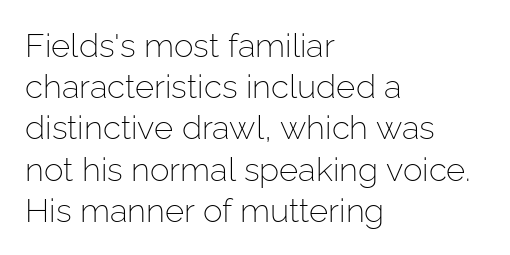
{"serif": "no", "italic": "no", "bold": "no", "weight": "light", "width": "normal", "stroke_contrast": "low", "x_height": "medium", "monospaced": "no", "underline": "no", "align": "left", "line_spacing": "normal", "line_spacing_ratio": 1.25, "letter_spacing": "normal", "letter_spacing_em": 0.0, "glyph_px": 33}
